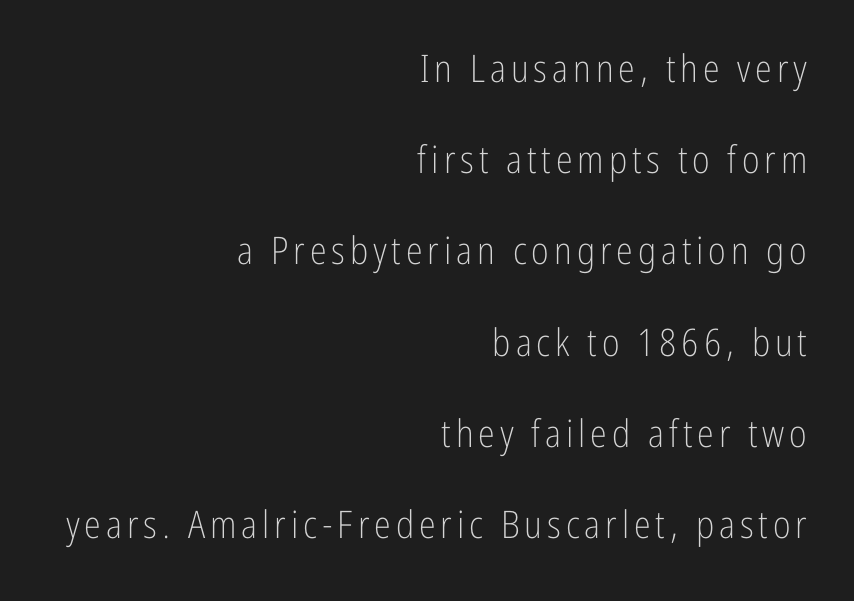
The image shows 38 px light, condensed sans-serif type, upright; set right-aligned, loose line spacing (2.4x), not underlined; low stroke contrast and a medium x-height.
